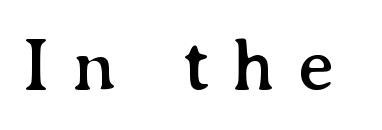
The image shows 76 px serif type, upright; set unusually wide letter spacing (+0.29 em), not underlined; medium stroke contrast and a medium x-height.
